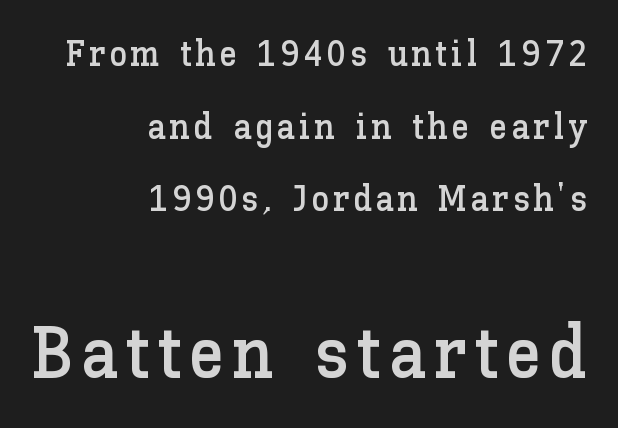
The passage shown is typed in a proportional face where columns would drift. Descender tails drop into unmarked territory. When letters stand straight like this, we call the style roman or upright. Widely set lines give the paragraph a tall, airy silhouette. The rendering anchors every line to the right-hand side. Type size steps up from the first block to the second.
